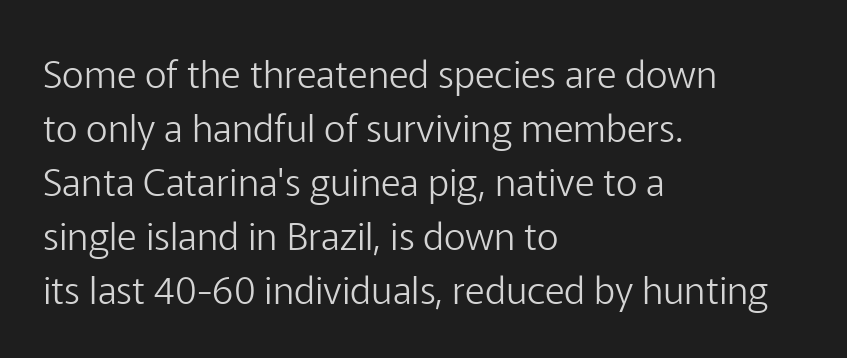
The image shows 38 px light sans-serif type, upright; set left-aligned, normal line spacing (1.42x), normal letter spacing, not underlined; low stroke contrast and a medium x-height.
